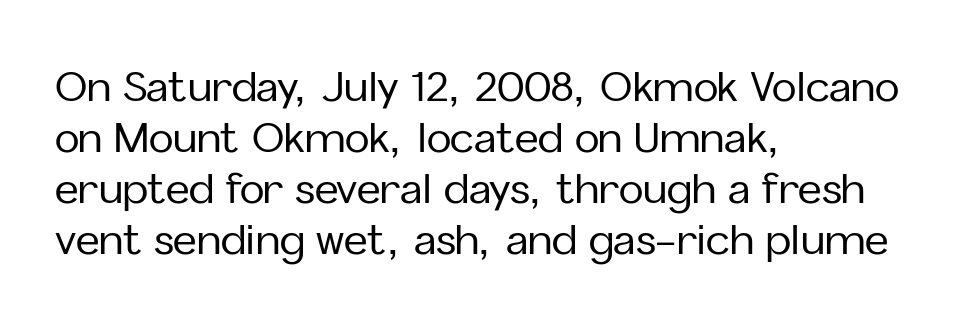
The image shows 41 px sans-serif type, upright; set left-aligned, line spacing 1.24x, normal letter spacing, not underlined; low stroke contrast and a medium x-height.
